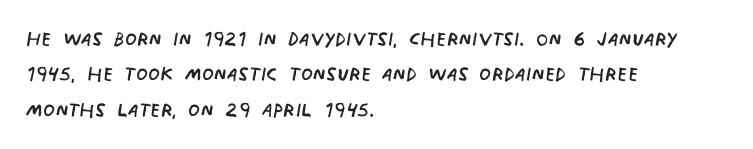
Q: Is the text bold? A: No.
Q: Is the text underlined? A: No.
Q: How is the paragraph aligned? A: Left-aligned.
Q: Is the spacing between letters normal or unusually wide? A: Normal.
Q: Is the spacing between lines tight, normal or loose? A: Normal.
